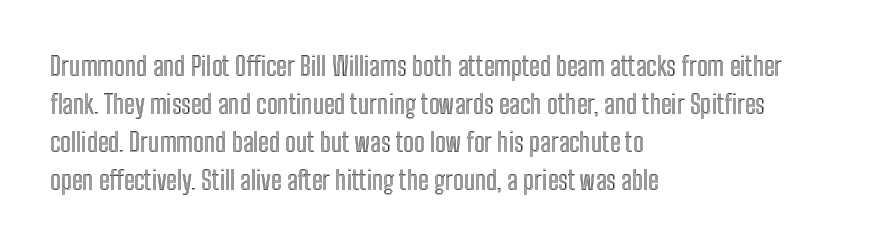
{"italic": "no", "underline": "no", "align": "left", "line_spacing": "normal", "line_spacing_ratio": 1.46, "letter_spacing": "normal", "letter_spacing_em": 0.0, "glyph_px": 26}
